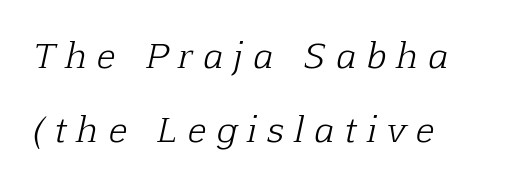
{"serif": "yes", "italic": "yes", "lean": "right", "slant_degrees": 12, "bold": "no", "weight": "light", "width": "normal", "stroke_contrast": "low", "x_height": "medium", "monospaced": "no", "underline": "no", "align": "left", "line_spacing": "loose", "line_spacing_ratio": 2.19, "letter_spacing": "wide", "letter_spacing_em": 0.32, "glyph_px": 34}
